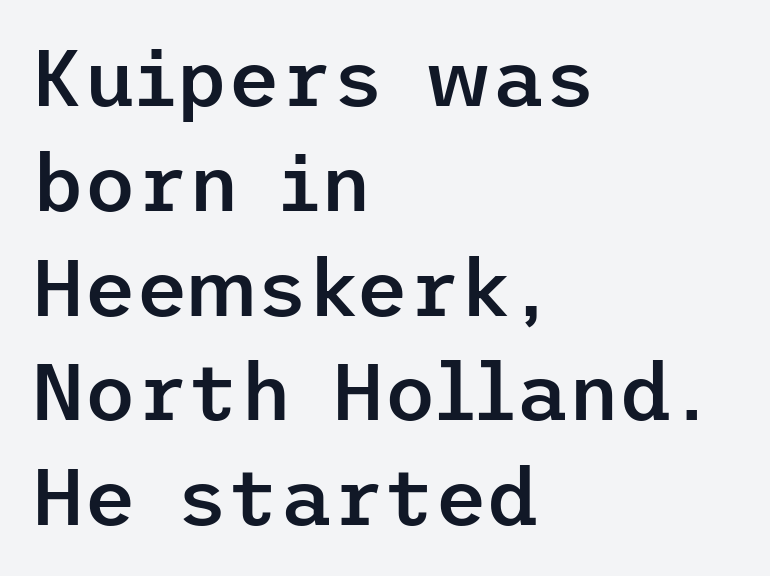
Q: Is the text bold? A: Semi-bold.
Q: Is the text italic (slanted)? A: No, it is upright.
Q: Is the typeface a serif or a sans-serif typeface? A: Sans-serif.
Q: Is the text underlined? A: No.
Q: How is the paragraph aligned? A: Left-aligned.
Q: Is the spacing between letters normal or unusually wide? A: Normal.
Q: Is the spacing between lines tight, normal or loose? A: Normal.
Q: Width (condensed, normal, or wide)? A: Normal.
Q: Stroke contrast? A: Low.
Q: x-height? A: Medium.
